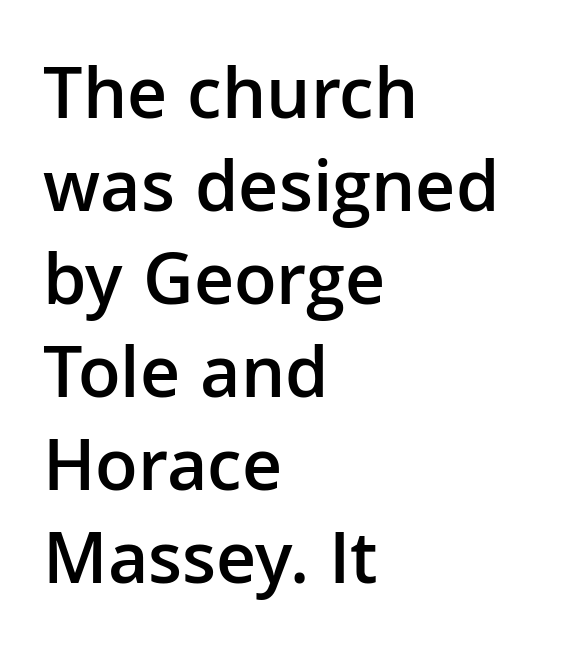
Character widths vary here, with narrow letters taking less room than wide ones. I'd call this a sans setting — the letters go barefoot. The face used here is rendered with its standard letterfit. Characters remain perfectly vertical along every line.
